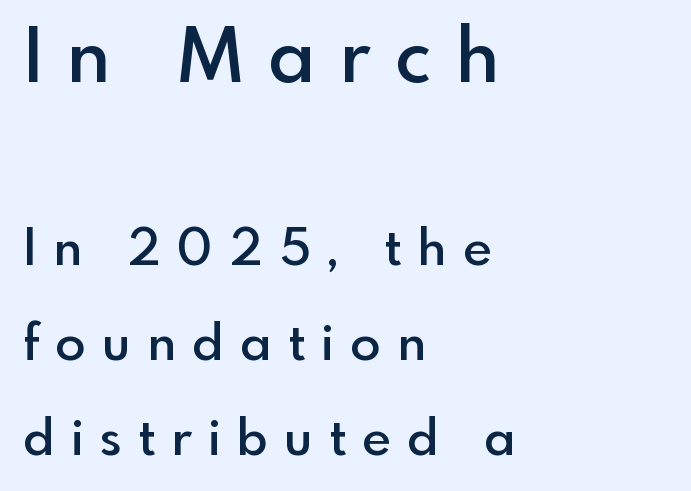
{"serif": "no", "italic": "no", "bold": "semi", "weight": "semibold", "width": "normal", "x_height": "small", "monospaced": "no", "underline": "no", "align": "left", "line_spacing": "loose", "line_spacing_ratio": 1.9, "letter_spacing": "wide", "letter_spacing_em": 0.33, "larger_block": "first", "size_ratio": 1.5, "glyph_px": 75}
